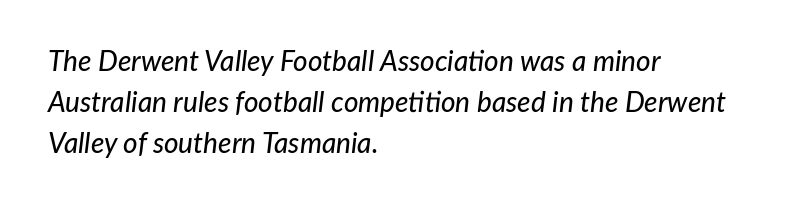
The image shows 28 px text type, italic (leaning right); set left-aligned, normal line spacing (1.46x), normal letter spacing, not underlined; low stroke contrast and a medium x-height.
